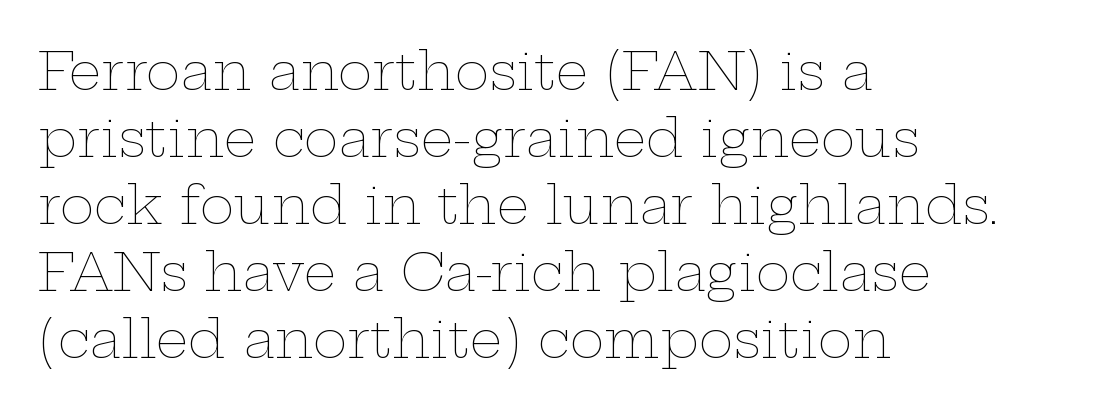
{"italic": "no", "bold": "no", "weight": "thin", "width": "wide", "stroke_contrast": "low", "x_height": "medium", "monospaced": "no", "underline": "no", "align": "left", "line_spacing": "normal", "line_spacing_ratio": 1.29, "letter_spacing": "normal", "letter_spacing_em": 0.0, "glyph_px": 52}
